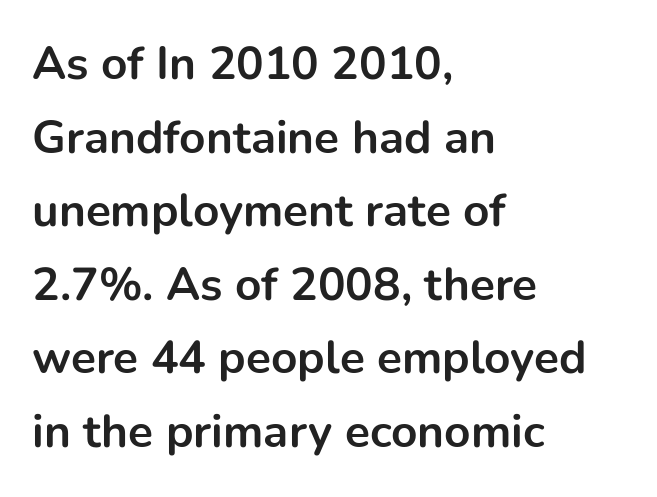
{"serif": "no", "italic": "no", "bold": "yes", "weight": "bold", "width": "normal", "stroke_contrast": "low", "x_height": "medium", "monospaced": "no", "underline": "no", "align": "left", "line_spacing": "normal", "line_spacing_ratio": 1.6, "letter_spacing": "normal", "letter_spacing_em": 0.0, "glyph_px": 46}
